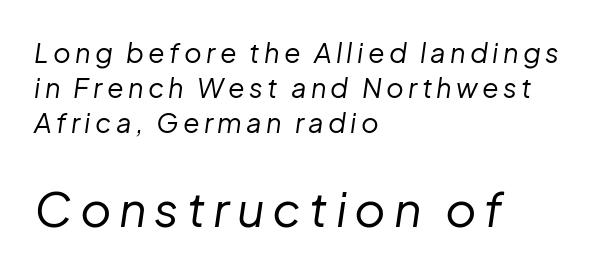
Q: Is the text bold? A: No.
Q: Is the text italic (slanted)? A: Yes, it leans right by about 8 degrees.
Q: Is the text underlined? A: No.
Q: How is the paragraph aligned? A: Left-aligned.
Q: Is the spacing between lines tight, normal or loose? A: Normal.
Q: Which block of text is set in a larger size, the first (top) or the second (bottom)? A: The second (bottom) one.
Q: Width (condensed, normal, or wide)? A: Normal.
Q: Stroke contrast? A: Low.
Q: x-height? A: Medium.
Q: Monospaced? A: No.
